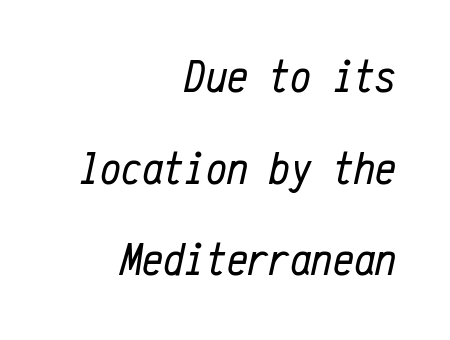
The image shows 47 px regular-weight, condensed type, italic (leaning right), monospaced; set right-aligned, loose line spacing (1.95x), normal letter spacing, not underlined; low stroke contrast and a medium x-height.
